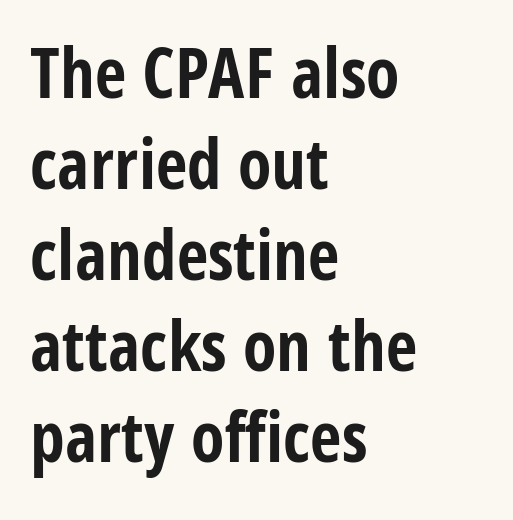
The image shows 69 px bold, condensed sans-serif type, upright; set left-aligned, normal line spacing (1.32x), normal letter spacing, not underlined; low stroke contrast and a large x-height.
